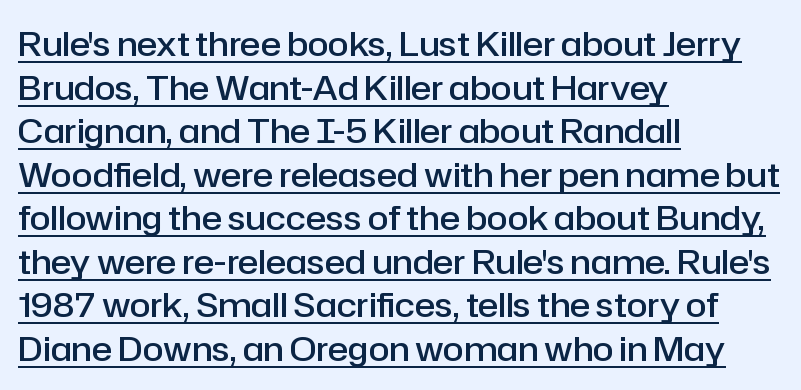
Q: Is the text bold? A: Semi-bold.
Q: Is the text italic (slanted)? A: No, it is upright.
Q: Is the typeface a serif or a sans-serif typeface? A: Sans-serif.
Q: Is the text underlined? A: Yes.
Q: How is the paragraph aligned? A: Left-aligned.
Q: Is the spacing between letters normal or unusually wide? A: Normal.
Q: Is the spacing between lines tight, normal or loose? A: Normal.
Q: Width (condensed, normal, or wide)? A: Normal.
Q: Stroke contrast? A: Low.
Q: x-height? A: Medium.
Q: Monospaced? A: No.
